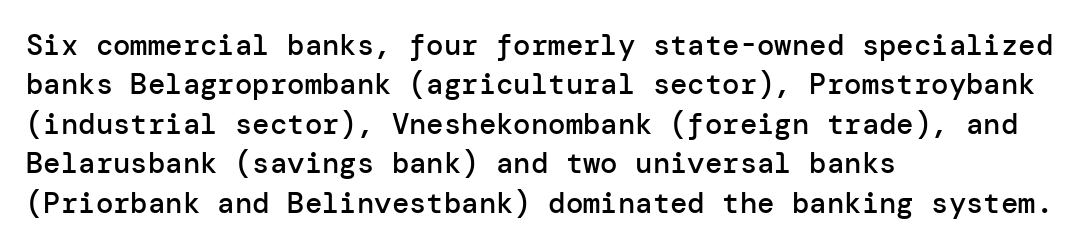
Upright lettering throughout. How heavy is the stroke? Medium-heavy — a semibold, shy of bold. Between one letter and the next there's only the usual sliver of space. Regarding serifs, this sample does without them.
